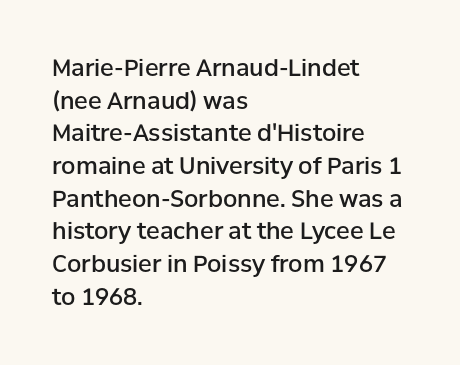
Q: Is the text bold? A: Semi-bold.
Q: Is the text italic (slanted)? A: No, it is upright.
Q: Is the text underlined? A: No.
Q: How is the paragraph aligned? A: Left-aligned.
Q: Is the spacing between letters normal or unusually wide? A: Normal.
Q: Is the spacing between lines tight, normal or loose? A: Normal.
